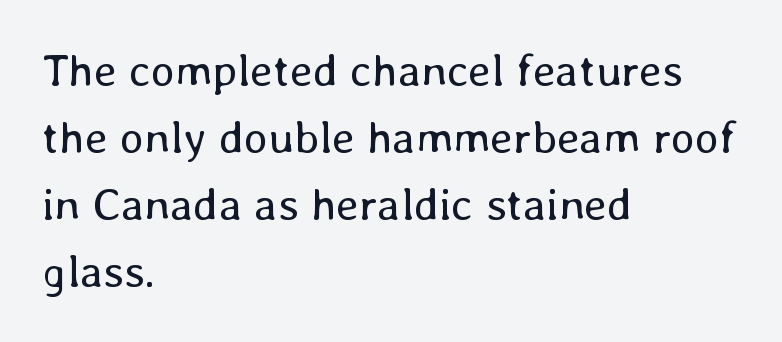
Q: Is the text bold? A: No.
Q: Is the text italic (slanted)? A: No, it is upright.
Q: Is the text underlined? A: No.
Q: How is the paragraph aligned? A: Left-aligned.
Q: Is the spacing between letters normal or unusually wide? A: Normal.
Q: Is the spacing between lines tight, normal or loose? A: Normal.
Q: Width (condensed, normal, or wide)? A: Normal.
Q: Stroke contrast? A: Low.
Q: x-height? A: Medium.
Q: Monospaced? A: No.
